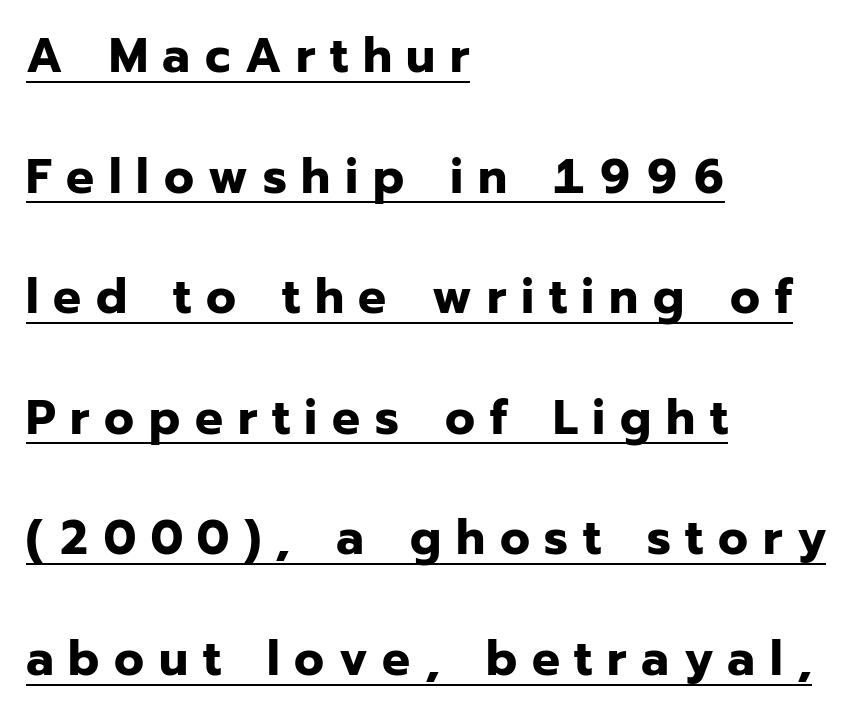
The image shows 49 px bold sans-serif type, upright; set left-aligned, loose line spacing (2.46x), unusually wide letter spacing (+0.3 em), underlined; low stroke contrast and a medium x-height.
